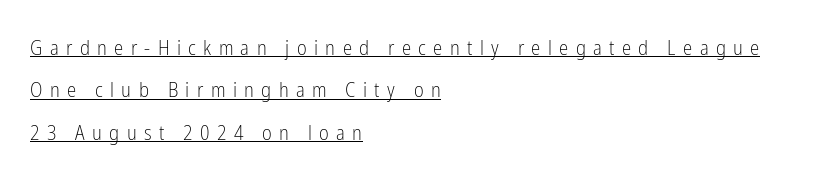
The image shows 21 px text type, upright; set left-aligned, loose line spacing (2.02x), unusually wide letter spacing (+0.35 em), underlined.
